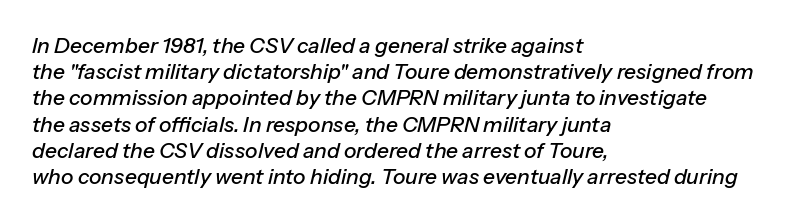
{"italic": "yes", "lean": "right", "slant_degrees": 13, "underline": "no", "align": "left", "line_spacing": "normal", "line_spacing_ratio": 1.25, "letter_spacing": "normal", "letter_spacing_em": 0.0, "glyph_px": 21}
